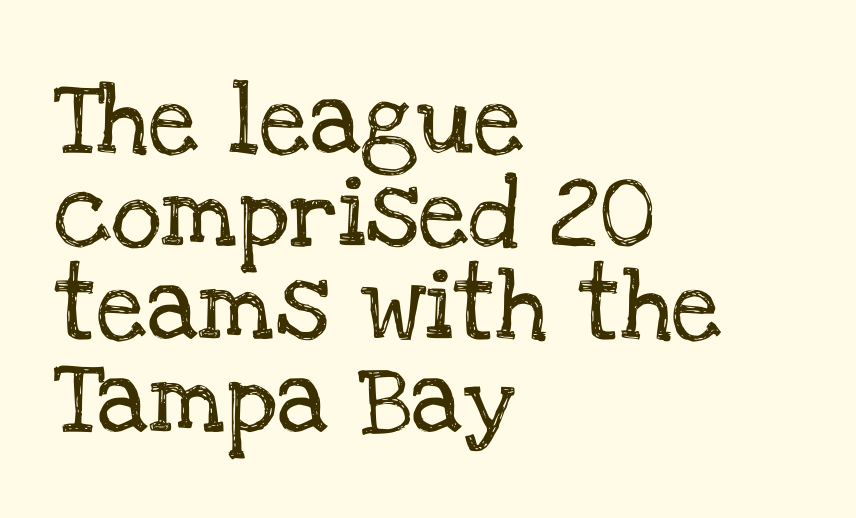
Q: Is the text italic (slanted)? A: No, it is upright.
Q: Is the typeface a serif or a sans-serif typeface? A: Serif.
Q: Is the text underlined? A: No.
Q: How is the paragraph aligned? A: Left-aligned.
Q: Is the spacing between letters normal or unusually wide? A: Normal.
Q: Is the spacing between lines tight, normal or loose? A: Normal.
Q: Width (condensed, normal, or wide)? A: Normal.
Q: Stroke contrast? A: Low.
Q: x-height? A: Large.
Q: Monospaced? A: No.
